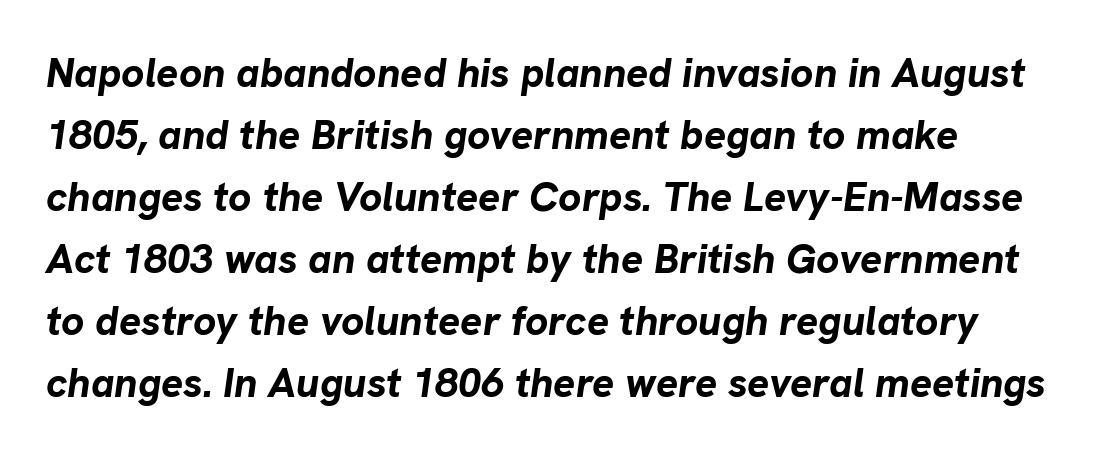
The space beneath each line is pristine and unruled. Looks like regular typesetting: each glyph gets only the width it needs. How would I describe the line gaps? Plain and ordinary. Its strokes are broad and dark, the hallmark of bold type. Would a proofreader flag this as italicized? Yes.
